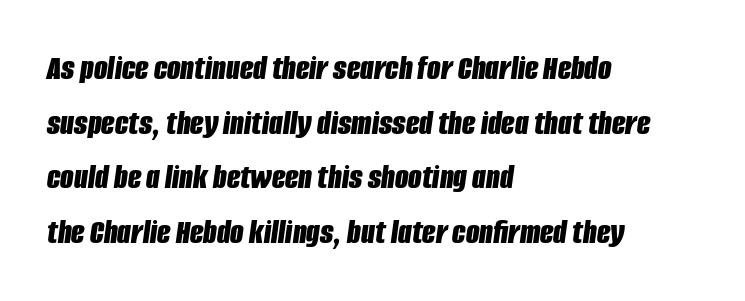
The lines are quadded left. This sample keeps an unexceptional amount of space between lines. This sample uses plain, unmodified letter spacing. What weight is shown? A full bold with thick strokes. The space directly below the letters is spotless. Character widths vary here, with narrow letters taking less room than wide ones.
